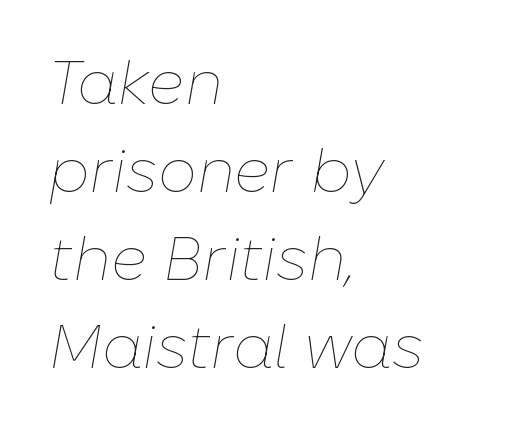
Horizontal alignment here is leftward, the default for most running prose. Beneath every word, the page is bare. How are the letters spaced? Ordinarily, with no added tracking. Varying glyph widths throughout — classic text-font behaviour. Heft: none added — not bold. Evenly set lines give the paragraph a standard silhouette.
